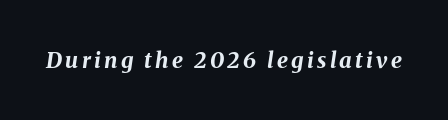
The image shows 22 px bold type, italic (leaning right); set not underlined.
